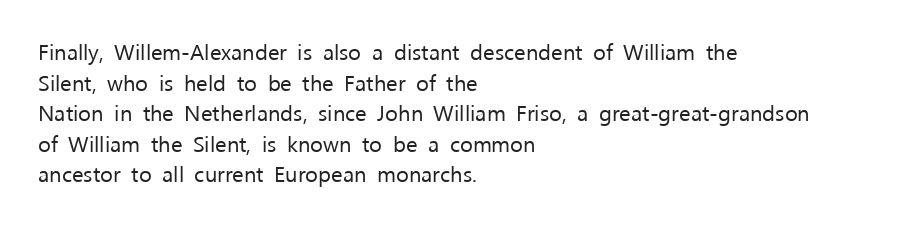
{"italic": "no", "bold": "no", "underline": "no", "align": "left", "line_spacing": "normal", "line_spacing_ratio": 1.39, "letter_spacing": "normal", "letter_spacing_em": 0.0, "glyph_px": 22}
